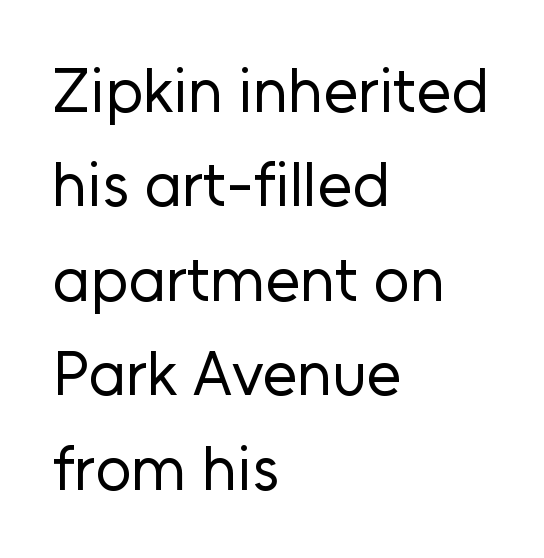
Each stroke keeps to a modest, everyday thickness or less. Each row of text sits above clean, open space. Is the block centered? No — it sits flush against the left margin. Characters follow at the spacing the type designer built in.
